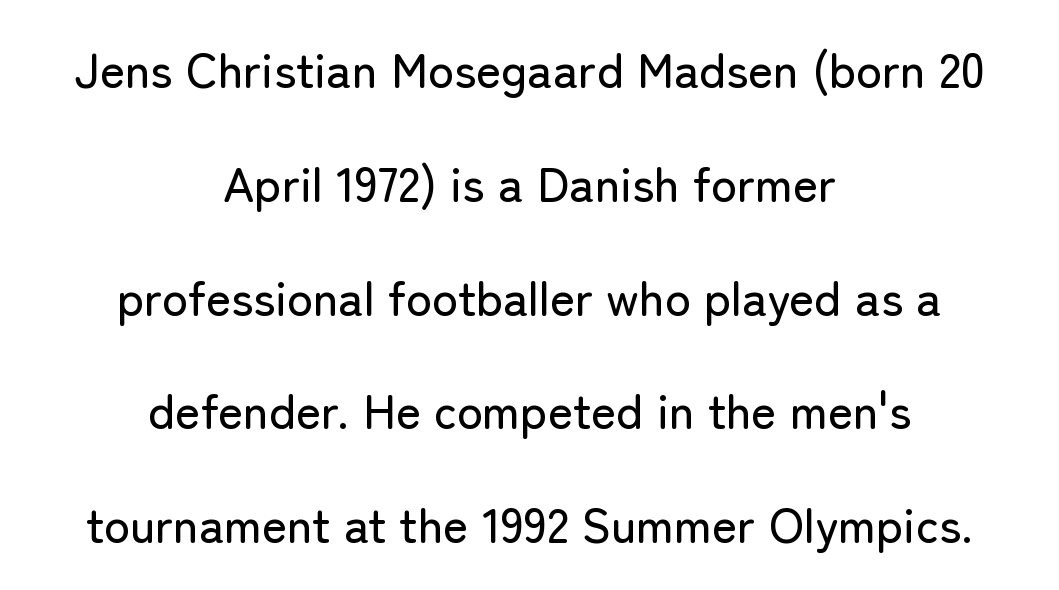
{"serif": "no", "italic": "no", "width": "normal", "stroke_contrast": "low", "x_height": "medium", "monospaced": "no", "underline": "no", "align": "center", "line_spacing": "loose", "line_spacing_ratio": 2.37, "letter_spacing": "normal", "letter_spacing_em": 0.0, "glyph_px": 48}
